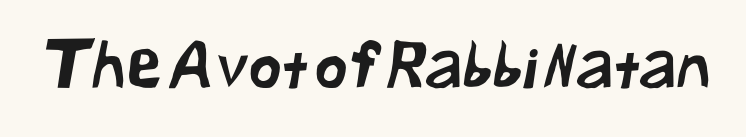
{"serif": "no", "width": "normal", "stroke_contrast": "low", "x_height": "medium", "monospaced": "no", "underline": "no", "letter_spacing": "normal", "letter_spacing_em": 0.0, "glyph_px": 64}
